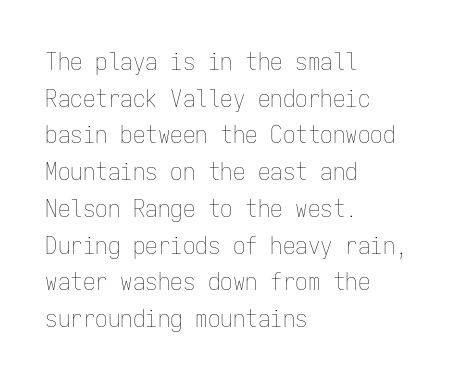
Weight: in the light-to-regular range. In CSS terms this would be text-align: left. The letters stand straight up with perfectly vertical stems. Each new line begins a customary step beneath the previous one. Characters follow at the spacing the type designer built in.
